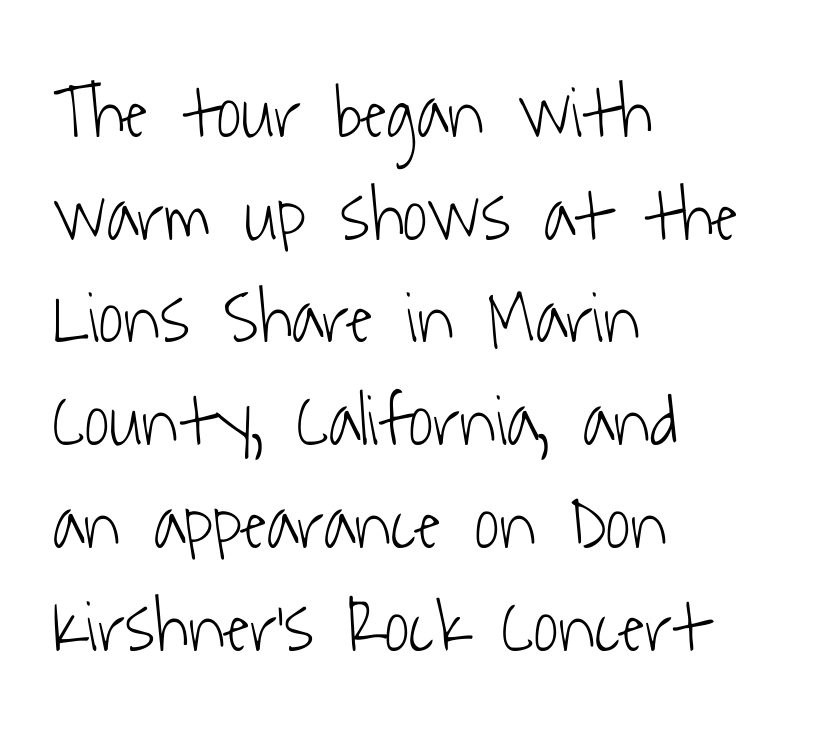
A sans-serif font was chosen for this passage. Notice how descenders clear the ascenders below comfortably — that's standard leading. The lines are quadded left. The gaps between neighbouring characters are ordinary and unremarkable.
